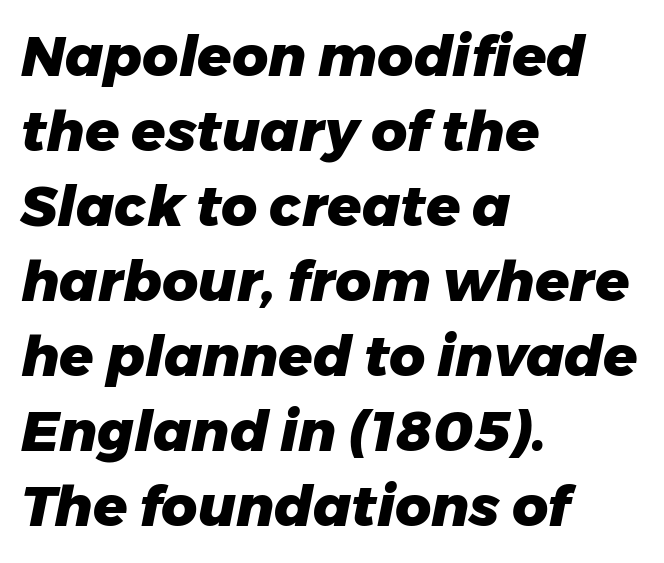
These lines are rendered in a variable-pitch font. Is the type bold? Yes — the strokes are clearly thick and heavy. Only glyphs here, with clear space below each row. Left-aligned paragraph, ragged on the right. Caption: standard tracking, unaltered.
